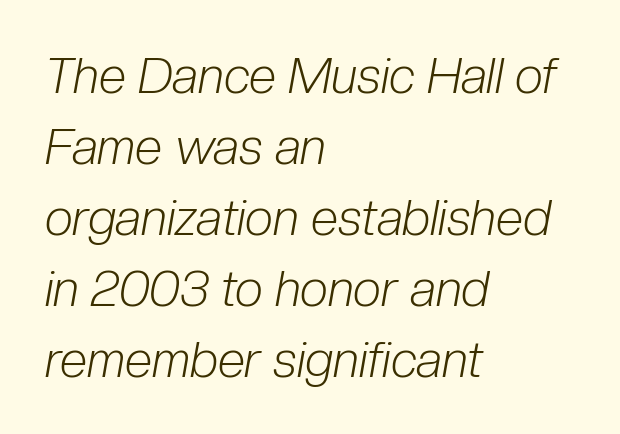
When letters slant like this, we call the style italic. Alignment: flush left. The letters advance in unequal steps, a hallmark of proportional type. The block of text has a typical density, with ordinary space between rows. The rendering keeps characters at their native spacing. Ink coverage per letter is moderate at most.
